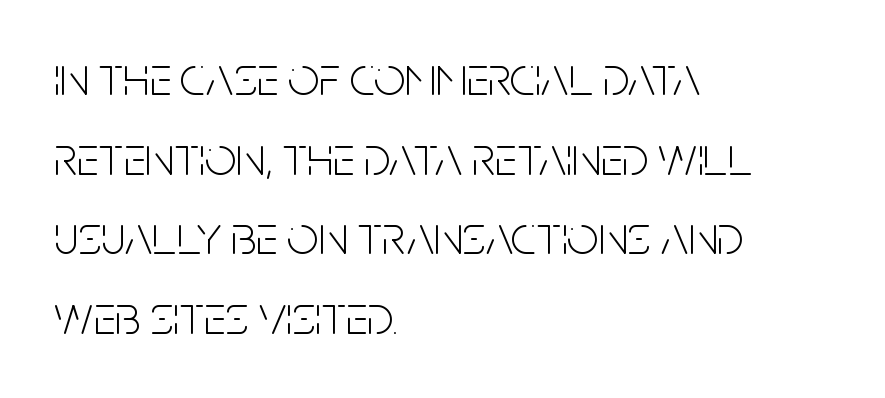
Q: Is the text bold? A: No.
Q: Is the text italic (slanted)? A: No, it is upright.
Q: Is the typeface a serif or a sans-serif typeface? A: Sans-serif.
Q: Is the text underlined? A: No.
Q: How is the paragraph aligned? A: Left-aligned.
Q: Is the spacing between letters normal or unusually wide? A: Normal.
Q: Is the spacing between lines tight, normal or loose? A: Normal.
Q: Width (condensed, normal, or wide)? A: Condensed.
Q: Stroke contrast? A: Low.
Q: x-height? A: Large.
Q: Monospaced? A: No.
